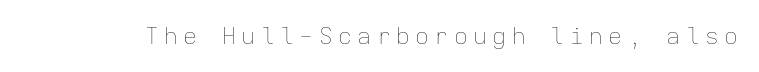
{"italic": "no", "bold": "no", "underline": "no", "letter_spacing": "wide", "letter_spacing_em": 0.24, "glyph_px": 23}
